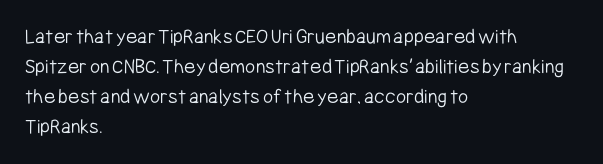
The letterforms sit shoulder to shoulder at normal distance. The space directly below the letters is spotless. Counters stay open thanks to moderate or lighter strokes. The vertical gap from one line to the next is medium. Ascenders rise straight up at ninety degrees. The ragged edge is on the right, which tells us the setting is flush left.
